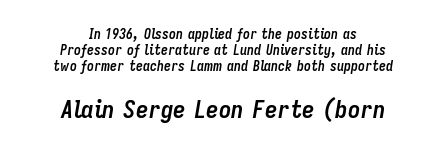
The image shows 25 px bold type, italic (leaning right); set centered, tight line spacing (1.14x), normal letter spacing, not underlined; the second (bottom) block is 1.79x larger.
